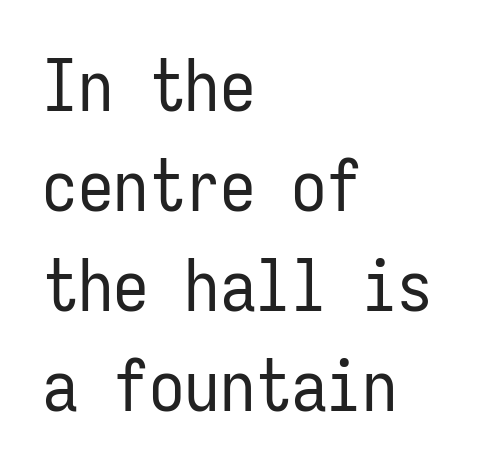
{"serif": "no", "italic": "no", "bold": "no", "weight": "regular", "width": "condensed", "stroke_contrast": "low", "x_height": "medium", "monospaced": "yes", "underline": "no", "align": "left", "line_spacing": "normal", "line_spacing_ratio": 1.41, "letter_spacing": "normal", "letter_spacing_em": 0.0, "glyph_px": 71}
